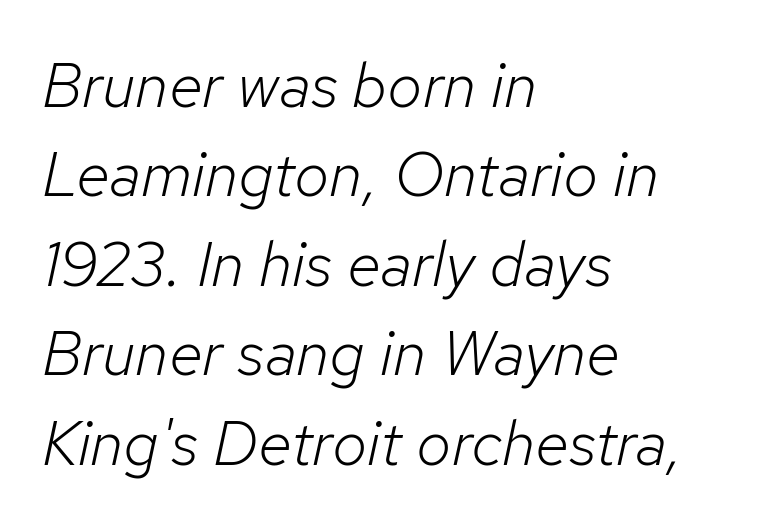
Summary of vertical rhythm: regular, with standard interline spacing. Where is the straight margin? On the left. The specimen omits any rule beneath the text block's lines. A typesetter would call this proportional, since set widths differ per character. Students, note that the glyphs here touch the page at normal intervals.
